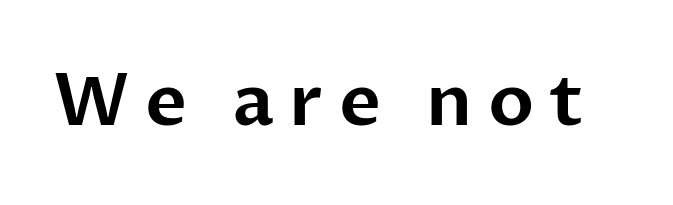
This rendering features lettering with no underline. The designer went with a sans here, leaving each stem footless. This rendering widens character spacing well past its baseline value. The letters advance in unequal steps, a hallmark of proportional type. Quick note: not italic, upright.
